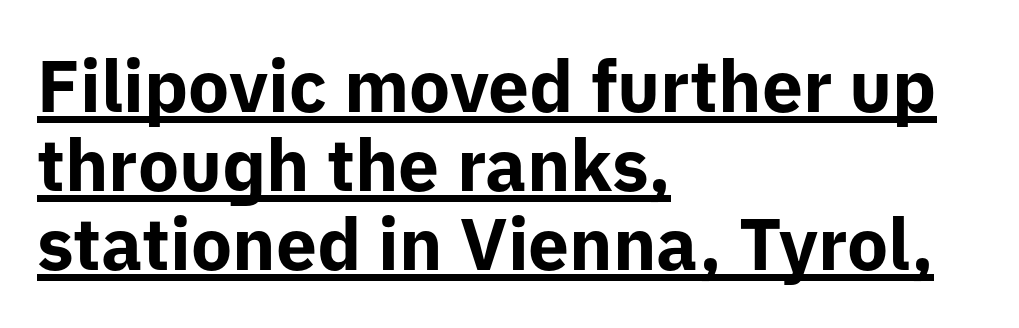
The image shows 73 px bold sans-serif type, upright; set left-aligned, tight line spacing (1.08x), normal letter spacing, underlined; low stroke contrast and a medium x-height.
